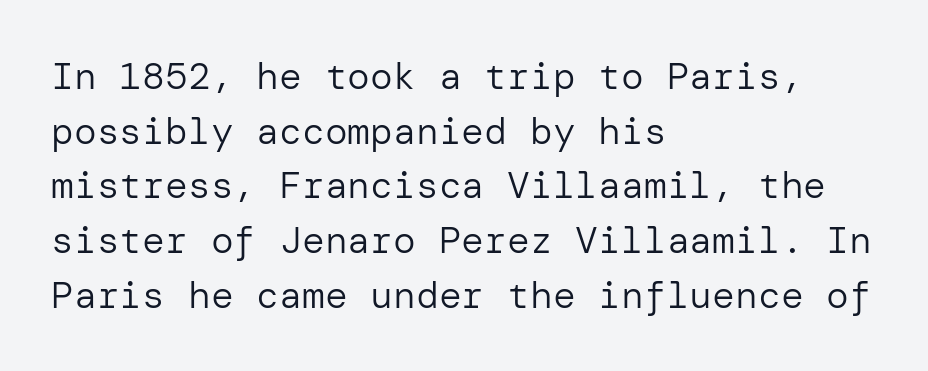
The image shows 38 px regular-weight sans-serif type, upright; set left-aligned, normal line spacing (1.44x), normal letter spacing, not underlined; low stroke contrast and a medium x-height.
